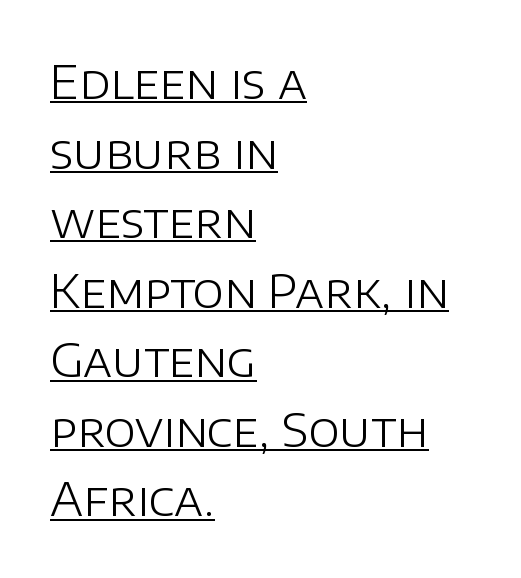
Q: Is the text bold? A: No.
Q: Is the text italic (slanted)? A: No, it is upright.
Q: Is the typeface a serif or a sans-serif typeface? A: Sans-serif.
Q: Is the text underlined? A: Yes.
Q: How is the paragraph aligned? A: Left-aligned.
Q: Is the spacing between letters normal or unusually wide? A: Normal.
Q: Is the spacing between lines tight, normal or loose? A: Normal.
Q: Width (condensed, normal, or wide)? A: Normal.
Q: Stroke contrast? A: Low.
Q: x-height? A: Large.
Q: Monospaced? A: No.
